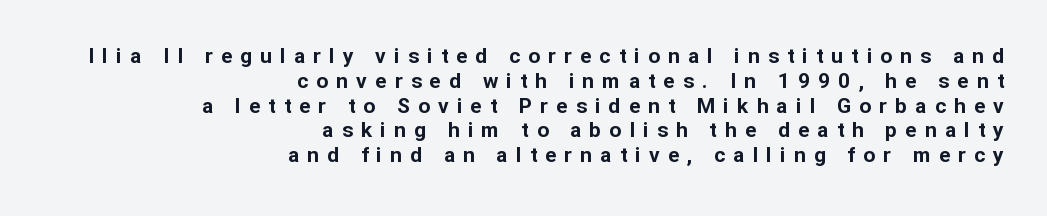
{"italic": "no", "bold": "yes", "underline": "no", "align": "right", "line_spacing_ratio": 1.18, "letter_spacing": "wide", "letter_spacing_em": 0.39, "glyph_px": 21}
